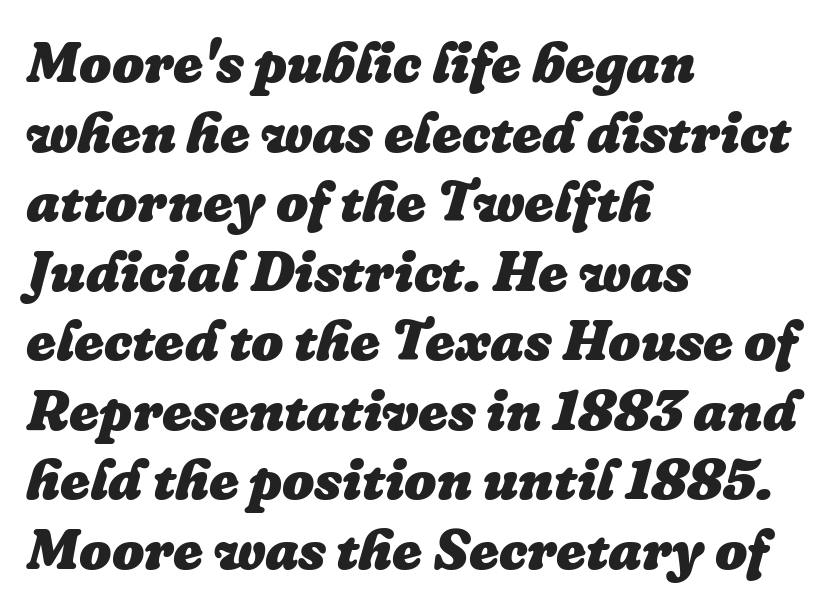
{"italic": "yes", "lean": "right", "slant_degrees": 16, "bold": "yes", "weight": "heavy", "width": "normal", "stroke_contrast": "low", "x_height": "medium", "monospaced": "no", "underline": "no", "align": "left", "line_spacing_ratio": 1.22, "letter_spacing": "normal", "letter_spacing_em": 0.0, "glyph_px": 57}
